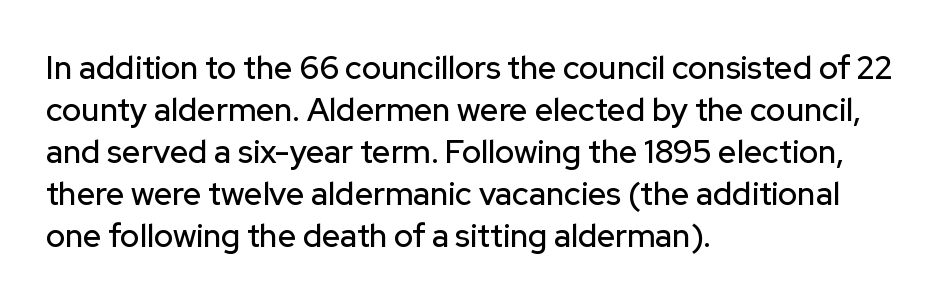
The image shows 32 px sans-serif type, upright; set left-aligned, normal line spacing (1.31x), normal letter spacing, not underlined; low stroke contrast and a medium x-height.
